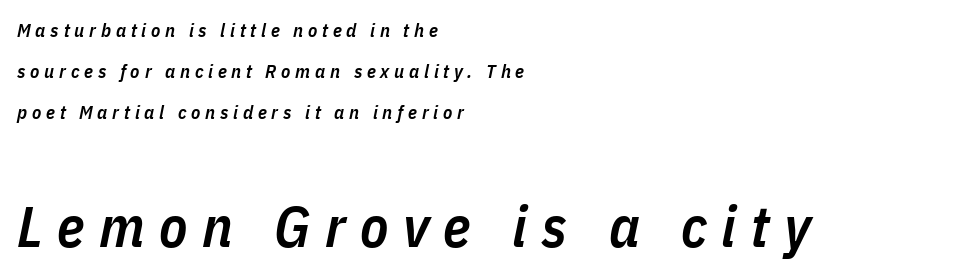
{"italic": "yes", "lean": "right", "slant_degrees": 11, "bold": "semi", "weight": "semibold", "width": "condensed", "stroke_contrast": "low", "x_height": "medium", "monospaced": "no", "underline": "no", "align": "left", "line_spacing": "loose", "line_spacing_ratio": 2.16, "letter_spacing": "wide", "letter_spacing_em": 0.25, "larger_block": "second", "size_ratio": 3.05, "glyph_px": 58}
